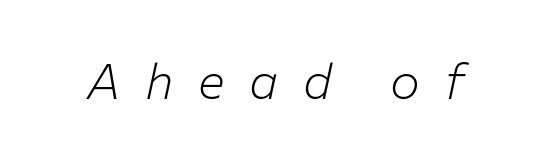
Q: Is the text bold? A: No.
Q: Is the text italic (slanted)? A: Yes, it leans right by about 12 degrees.
Q: Is the text underlined? A: No.
Q: Is the spacing between letters normal or unusually wide? A: Unusually wide.
Q: Width (condensed, normal, or wide)? A: Normal.
Q: Stroke contrast? A: Low.
Q: x-height? A: Medium.
Q: Monospaced? A: No.
